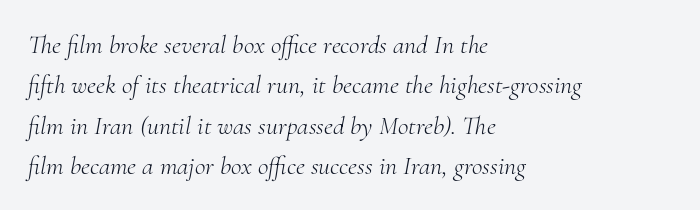
The image shows 26 px text type, italic (leaning right); set left-aligned, normal line spacing (1.55x), normal letter spacing, not underlined.
